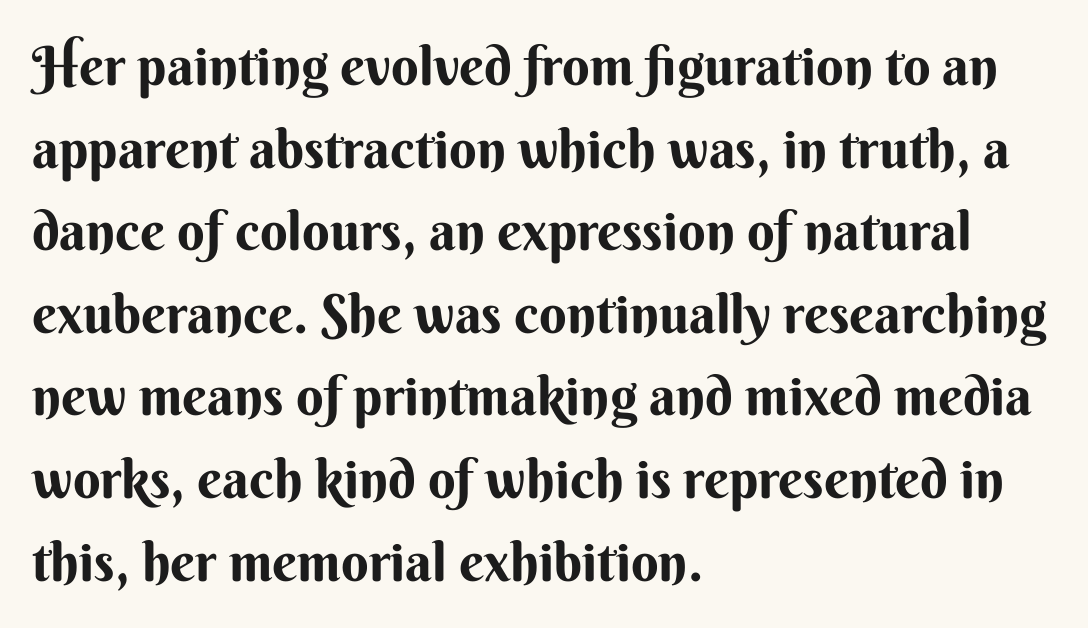
A dark, heavy texture on the line: the type is bold. Every character sits straight up, as roman type does. Between one letter and the next there's only the usual sliver of space. Is this a fixed-width face? No — the glyphs have proportional, varying widths. In CSS terms this would be text-align: left. Check under the words: just untouched page.
